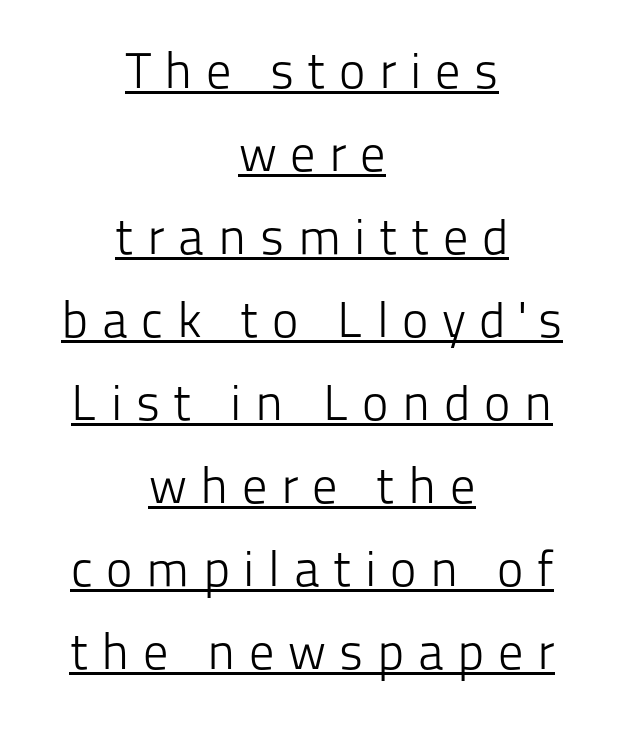
Q: Is the text bold? A: No.
Q: Is the text italic (slanted)? A: No, it is upright.
Q: Is the typeface a serif or a sans-serif typeface? A: Sans-serif.
Q: Is the text underlined? A: Yes.
Q: How is the paragraph aligned? A: Centered.
Q: Is the spacing between letters normal or unusually wide? A: Unusually wide.
Q: Is the spacing between lines tight, normal or loose? A: Normal.
Q: Width (condensed, normal, or wide)? A: Normal.
Q: Stroke contrast? A: Low.
Q: x-height? A: Medium.
Q: Monospaced? A: No.
